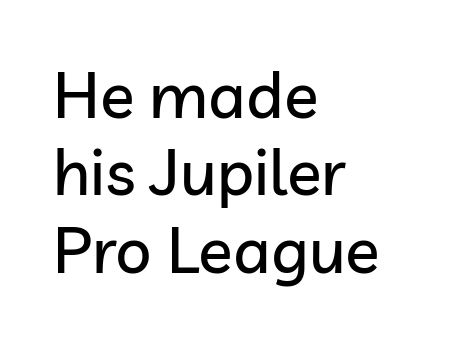
{"serif": "no", "italic": "no", "width": "normal", "stroke_contrast": "low", "x_height": "medium", "monospaced": "no", "underline": "no", "align": "left", "line_spacing_ratio": 1.21, "letter_spacing": "normal", "letter_spacing_em": 0.0, "glyph_px": 64}
